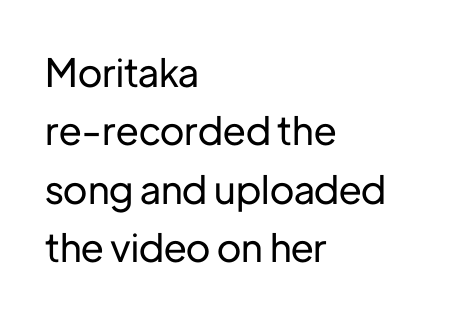
{"serif": "no", "italic": "no", "width": "normal", "stroke_contrast": "low", "x_height": "medium", "monospaced": "no", "underline": "no", "align": "left", "line_spacing": "normal", "line_spacing_ratio": 1.5, "letter_spacing": "normal", "letter_spacing_em": 0.0, "glyph_px": 39}
